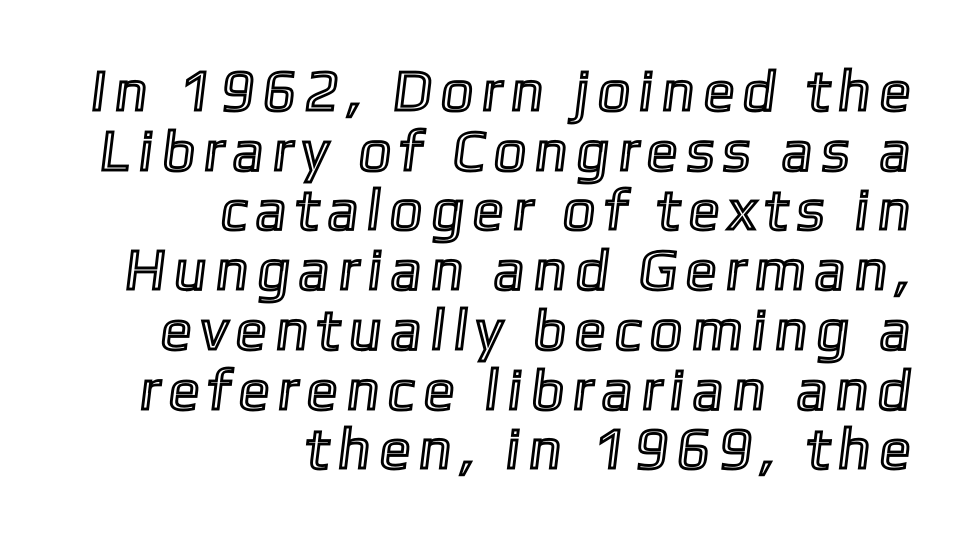
Q: Is the text underlined? A: No.
Q: How is the paragraph aligned? A: Right-aligned.
Q: Is the spacing between letters normal or unusually wide? A: Unusually wide.
Q: Is the spacing between lines tight, normal or loose? A: Tight.
Q: Width (condensed, normal, or wide)? A: Condensed.
Q: x-height? A: Medium.
Q: Monospaced? A: No.
